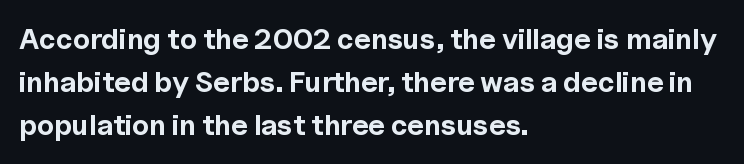
Q: Is the text bold? A: Yes.
Q: Is the text italic (slanted)? A: No, it is upright.
Q: Is the typeface a serif or a sans-serif typeface? A: Sans-serif.
Q: Is the text underlined? A: No.
Q: How is the paragraph aligned? A: Left-aligned.
Q: Is the spacing between letters normal or unusually wide? A: Normal.
Q: Is the spacing between lines tight, normal or loose? A: Normal.
Q: Width (condensed, normal, or wide)? A: Normal.
Q: x-height? A: Medium.
Q: Monospaced? A: No.
